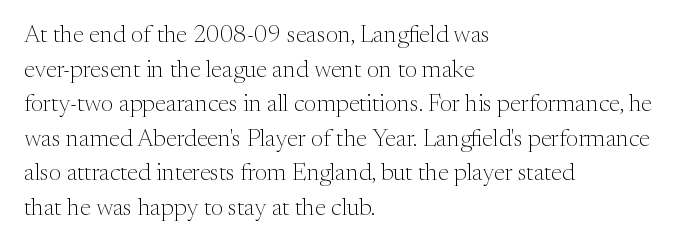
Q: Is the text bold? A: No.
Q: Is the text italic (slanted)? A: No, it is upright.
Q: Is the text underlined? A: No.
Q: How is the paragraph aligned? A: Left-aligned.
Q: Is the spacing between letters normal or unusually wide? A: Normal.
Q: Is the spacing between lines tight, normal or loose? A: Normal.
